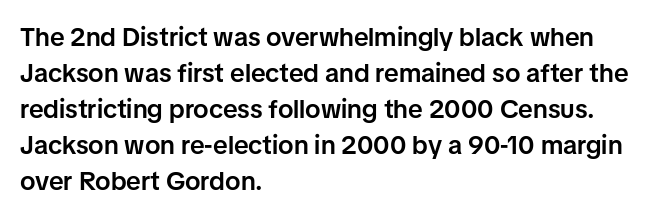
The image shows 26 px text type, upright; set left-aligned, normal line spacing (1.38x), normal letter spacing, not underlined.
